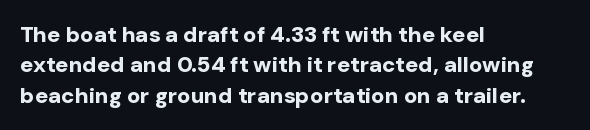
Q: Is the text bold? A: Yes.
Q: Is the text italic (slanted)? A: No, it is upright.
Q: Is the text underlined? A: No.
Q: How is the paragraph aligned? A: Left-aligned.
Q: Is the spacing between letters normal or unusually wide? A: Normal.
Q: Is the spacing between lines tight, normal or loose? A: Normal.
